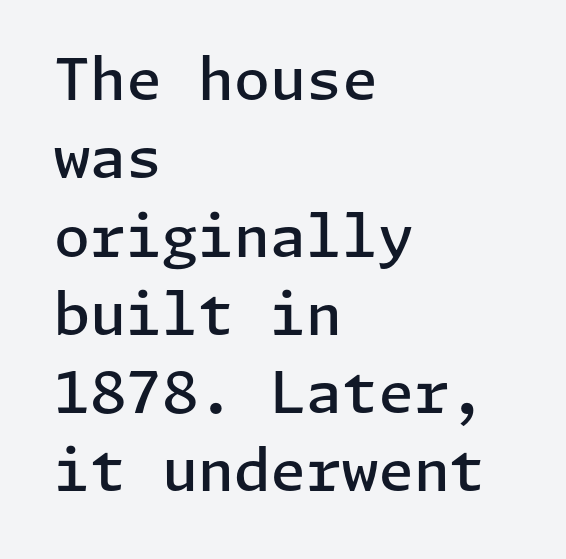
{"serif": "no", "italic": "no", "bold": "semi", "weight": "semibold", "width": "normal", "stroke_contrast": "low", "x_height": "medium", "underline": "no", "align": "left", "line_spacing": "normal", "line_spacing_ratio": 1.35, "letter_spacing": "normal", "letter_spacing_em": 0.0, "glyph_px": 58}
